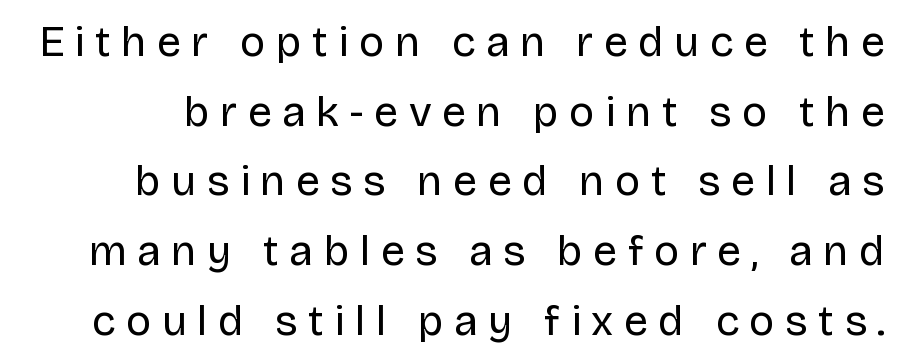
{"serif": "no", "italic": "no", "bold": "no", "weight": "regular", "width": "normal", "stroke_contrast": "low", "x_height": "large", "monospaced": "no", "underline": "no", "line_spacing": "normal", "line_spacing_ratio": 1.62, "letter_spacing": "wide", "letter_spacing_em": 0.24, "glyph_px": 43}
